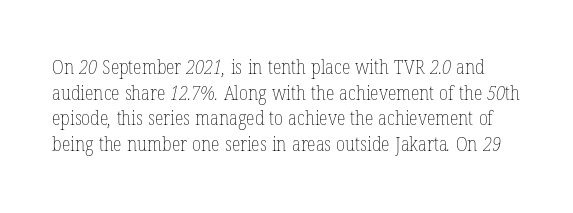
Is this a heavy cut? Hardly; it is regular or lighter. Horizontal bands of white between lines are of average thickness. Short note: letters normally spaced. The baseline area is clear.
